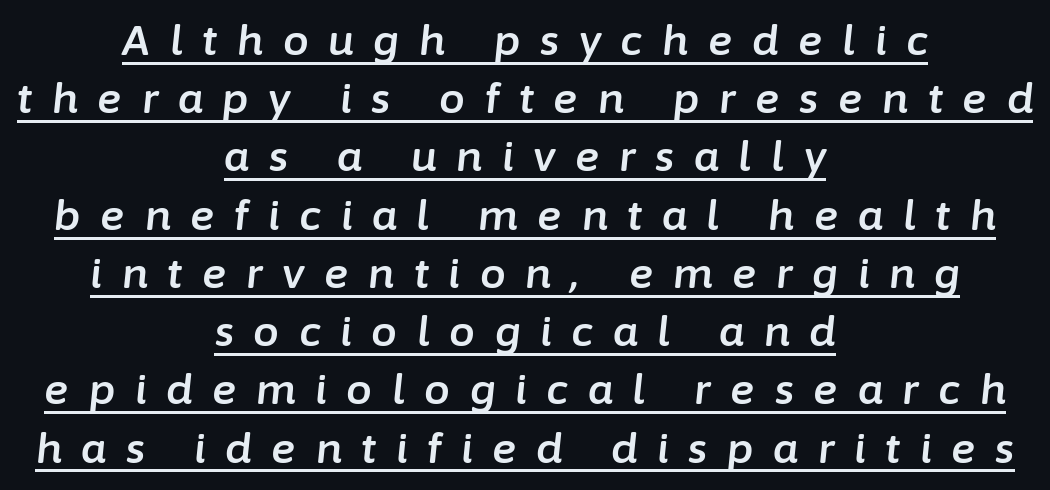
The image shows 41 px text type, italic (leaning right); set centered, normal line spacing (1.42x), unusually wide letter spacing (+0.48 em), underlined; low stroke contrast and a medium x-height.
